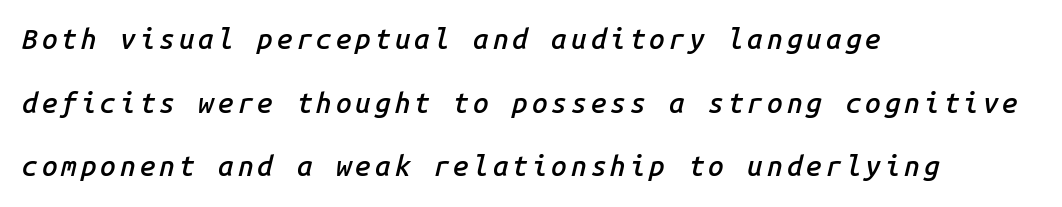
The image shows 28 px semibold type, italic (leaning right), monospaced; set left-aligned, loose line spacing (2.27x), not underlined; low stroke contrast and a medium x-height.
